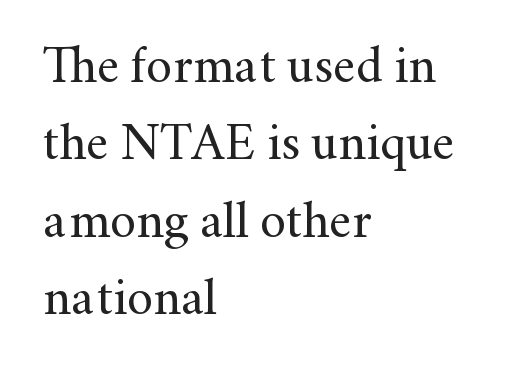
{"serif": "yes", "italic": "no", "bold": "no", "weight": "regular", "width": "normal", "stroke_contrast": "medium", "x_height": "small", "monospaced": "no", "underline": "no", "align": "left", "line_spacing": "normal", "line_spacing_ratio": 1.49, "letter_spacing": "normal", "letter_spacing_em": 0.0, "glyph_px": 52}
